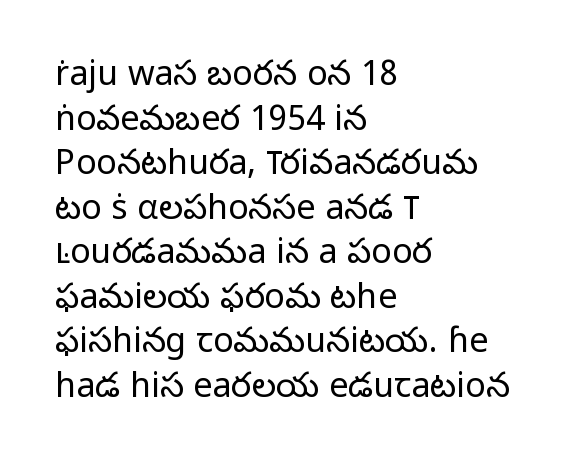
{"serif": "no", "italic": "no", "bold": "no", "weight": "light", "width": "normal", "stroke_contrast": "low", "x_height": "medium", "monospaced": "no", "underline": "no", "align": "left", "line_spacing": "normal", "line_spacing_ratio": 1.31, "letter_spacing": "normal", "letter_spacing_em": 0.0, "glyph_px": 34}
